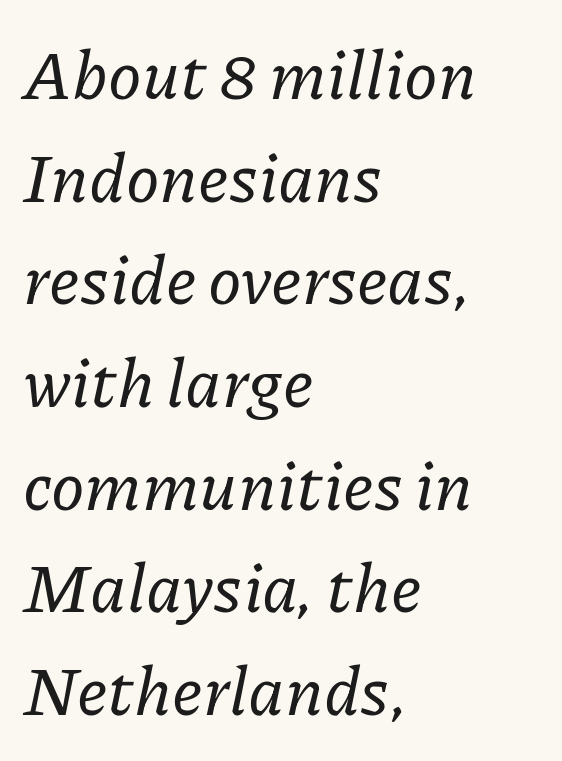
The image shows 68 px serif type, italic (leaning right); set left-aligned, normal line spacing (1.51x), normal letter spacing, not underlined; low stroke contrast and a medium x-height.
